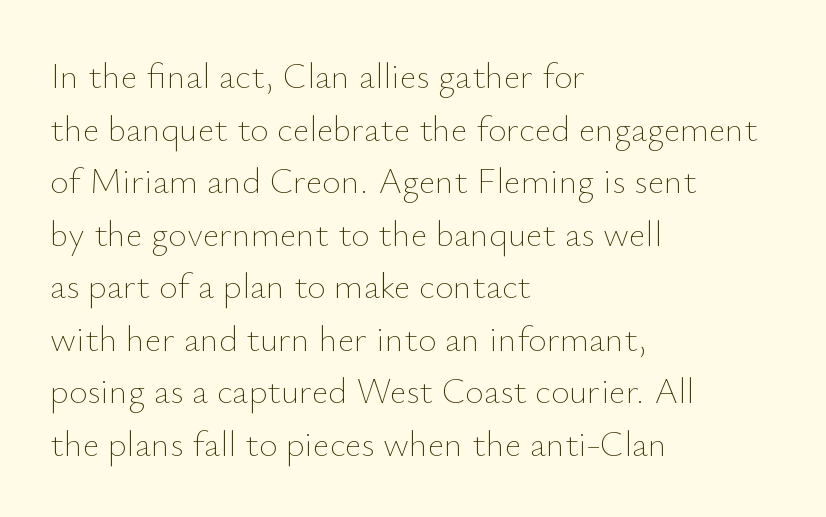
Q: Is the text bold? A: No.
Q: Is the text italic (slanted)? A: No, it is upright.
Q: Is the text underlined? A: No.
Q: How is the paragraph aligned? A: Left-aligned.
Q: Is the spacing between letters normal or unusually wide? A: Normal.
Q: Is the spacing between lines tight, normal or loose? A: Normal.
Q: Width (condensed, normal, or wide)? A: Normal.
Q: Stroke contrast? A: Low.
Q: x-height? A: Small.
Q: Monospaced? A: No.
